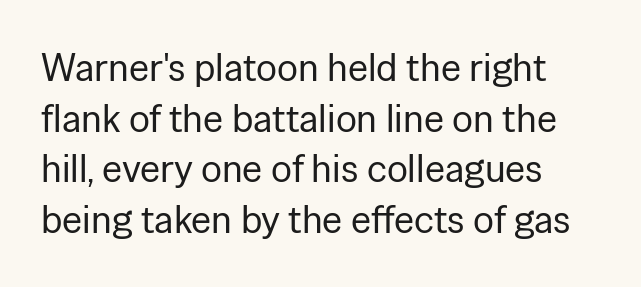
Proportional: the letters do not fall into vertical columns. You can tell from the bare stems that sans-serif type was used. You can tell it's not italic because the verticals are truly vertical. The lines are quadded left. Beneath every word, the page is bare.
